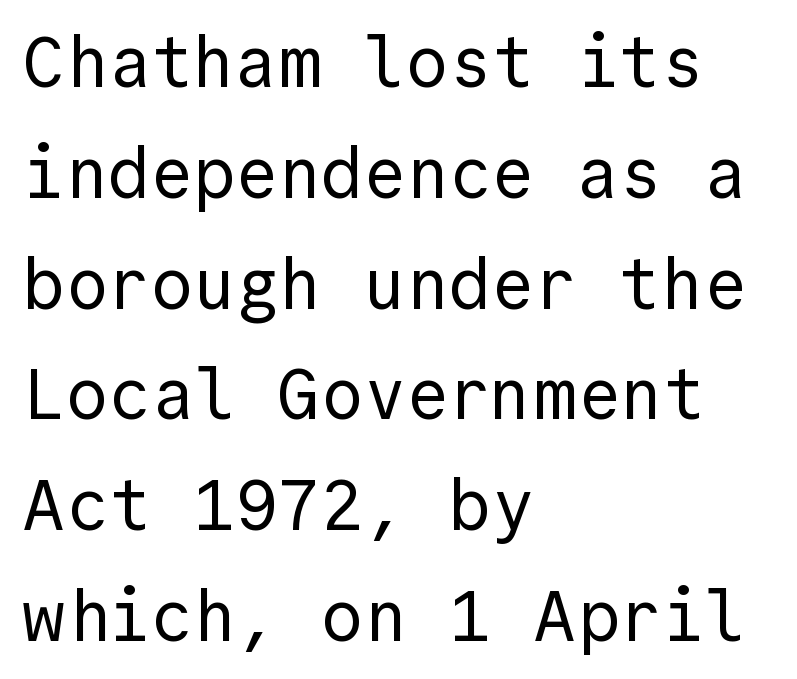
The image shows 71 px regular-weight sans-serif type, upright, monospaced; set left-aligned, normal line spacing (1.56x), normal letter spacing, not underlined; a medium x-height.
